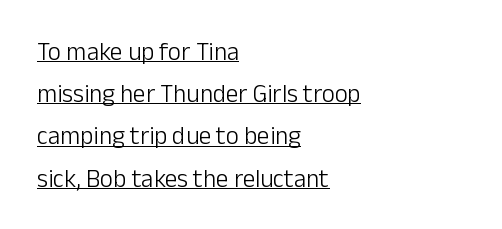
{"italic": "no", "bold": "no", "underline": "yes", "align": "left", "line_spacing": "normal", "line_spacing_ratio": 1.69, "letter_spacing": "normal", "letter_spacing_em": 0.0, "glyph_px": 25}
